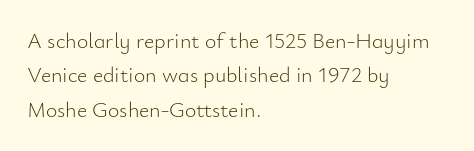
{"italic": "no", "bold": "no", "underline": "no", "align": "left", "line_spacing": "normal", "line_spacing_ratio": 1.56, "letter_spacing": "normal", "letter_spacing_em": 0.0, "glyph_px": 22}
